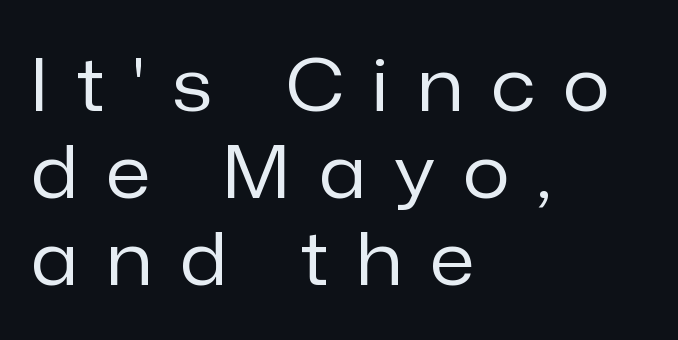
The image shows 73 px regular-weight sans-serif type, upright; set left-aligned, line spacing 1.19x, unusually wide letter spacing (+0.39 em), not underlined; low stroke contrast and a medium x-height.
